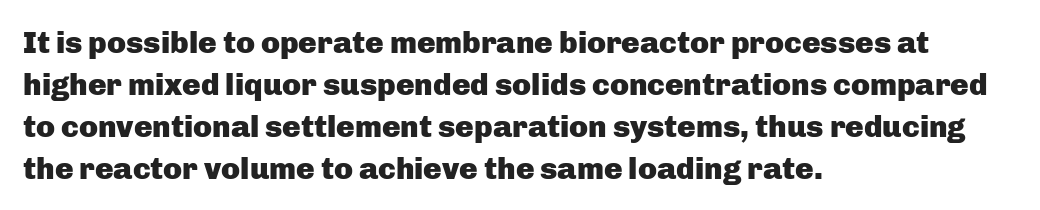
Evenly set lines give the paragraph a standard silhouette. Between one letter and the next there's only the usual sliver of space. The baseline area is clear. Typesetter's note: full bold, strokes at maximum text heaviness. Looks like regular typesetting: each glyph gets only the width it needs.
